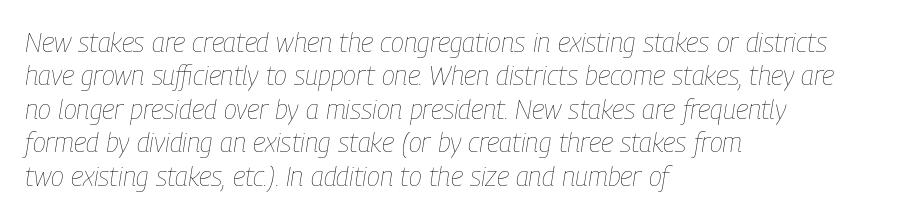
The text block is weighted toward the left margin, trailing off unevenly rightward. Each word holds together tightly as a unit, with standard inter-letter gaps. Does the lettering tilt? It does — this is italic. Stem width sits at or under what a default text font uses. Type without underlining.
